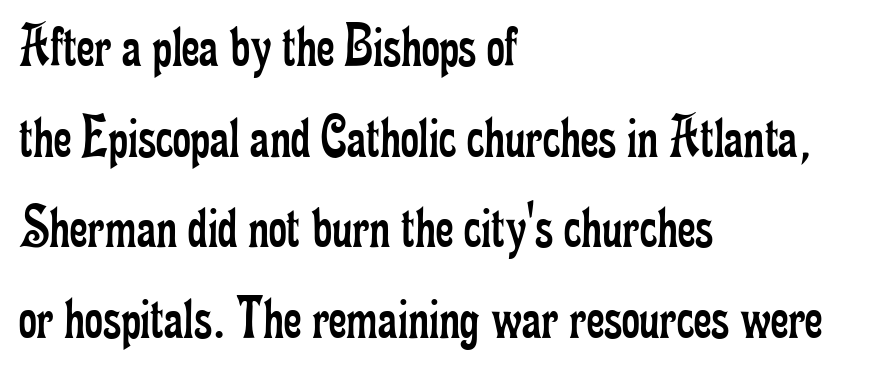
{"serif": "yes", "italic": "no", "bold": "no", "weight": "regular", "width": "condensed", "stroke_contrast": "low", "x_height": "small", "monospaced": "no", "underline": "no", "align": "left", "line_spacing": "normal", "line_spacing_ratio": 1.46, "letter_spacing": "normal", "letter_spacing_em": 0.0, "glyph_px": 62}
